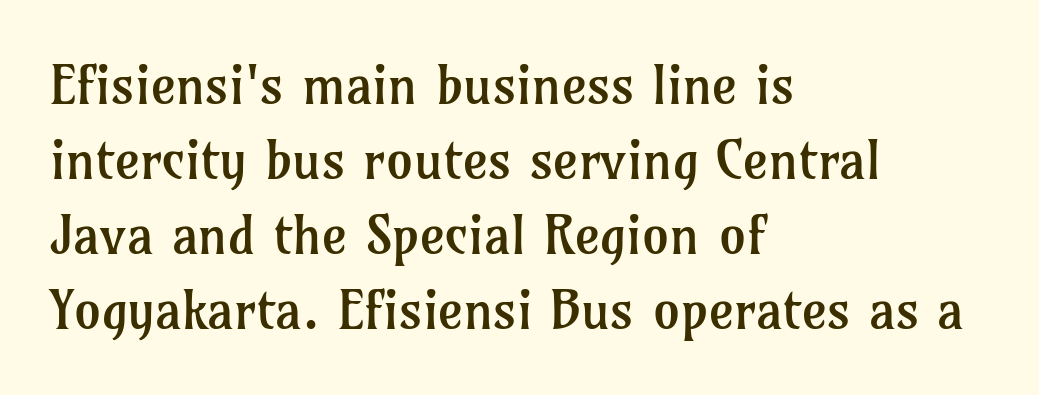
The image shows 54 px regular-weight serif type, upright; set left-aligned, normal line spacing (1.39x), normal letter spacing, not underlined; low stroke contrast and a medium x-height.
